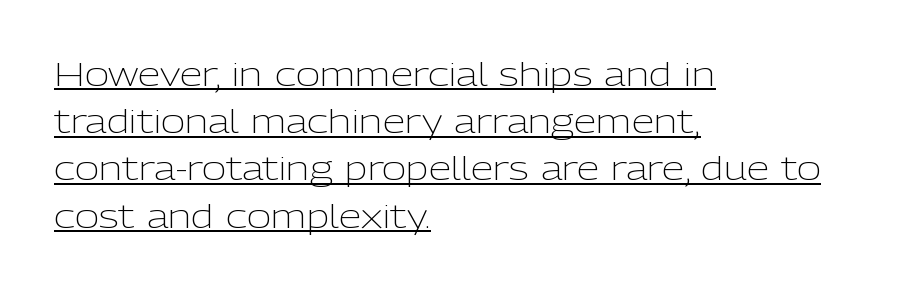
{"serif": "no", "italic": "no", "bold": "no", "weight": "light", "width": "normal", "stroke_contrast": "low", "x_height": "medium", "monospaced": "no", "underline": "yes", "align": "left", "line_spacing": "normal", "line_spacing_ratio": 1.43, "letter_spacing": "normal", "letter_spacing_em": 0.0, "glyph_px": 33}
